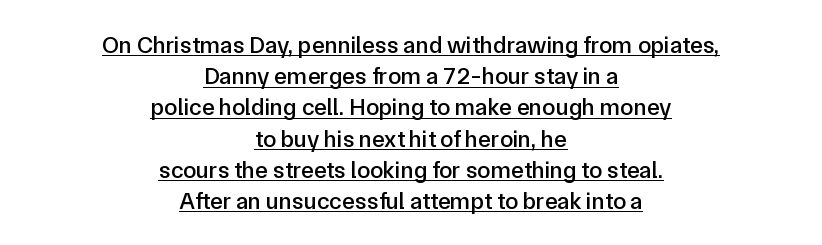
Each word holds together tightly as a unit, with standard inter-letter gaps. The paragraph shown floats in the horizontal middle. The glyphs are accompanied by a horizontal stroke just below them. Baseline-to-baseline distance is the conventional proportion of letter height.
